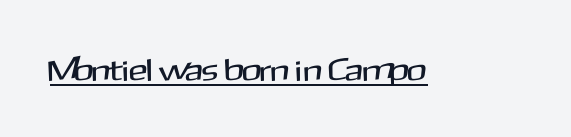
{"serif": "no", "italic": "no", "width": "normal", "stroke_contrast": "medium", "x_height": "medium", "monospaced": "no", "underline": "yes", "letter_spacing": "normal", "letter_spacing_em": 0.0, "glyph_px": 31}
